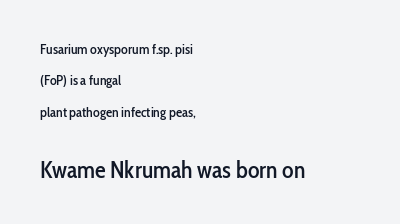
{"italic": "no", "underline": "no", "align": "left", "line_spacing": "loose", "line_spacing_ratio": 2.25, "letter_spacing": "normal", "letter_spacing_em": 0.0, "larger_block": "second", "size_ratio": 1.71, "glyph_px": 24}
